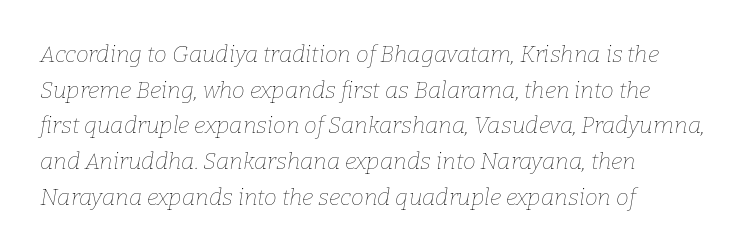
Line starts are locked; line ends wander. The whole block is typeset with a tilt. The line texture is even and compact thanks to regular tracking. Any mark beneath the type? The region is blank. On a weight scale, this lands at 450 or below. Leading matches the norm, producing a regular column.
